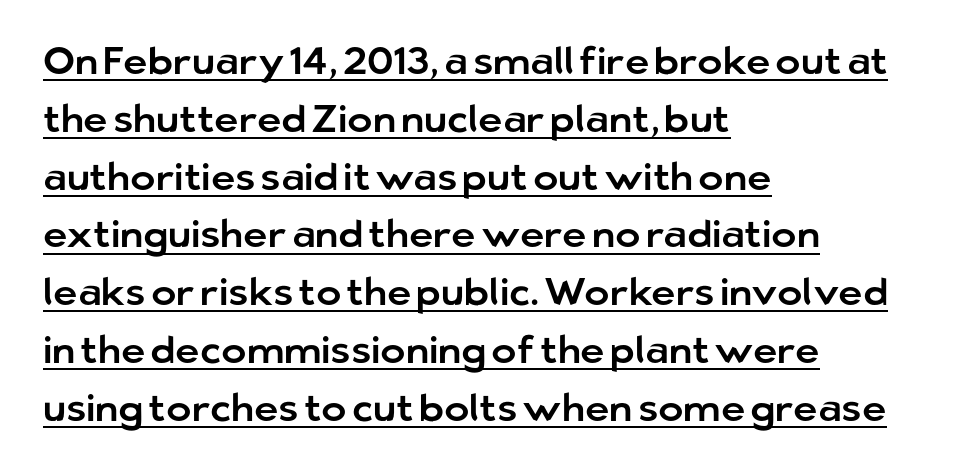
The image shows 38 px sans-serif type, upright; set left-aligned, normal line spacing (1.52x), normal letter spacing, underlined; low stroke contrast and a medium x-height.
